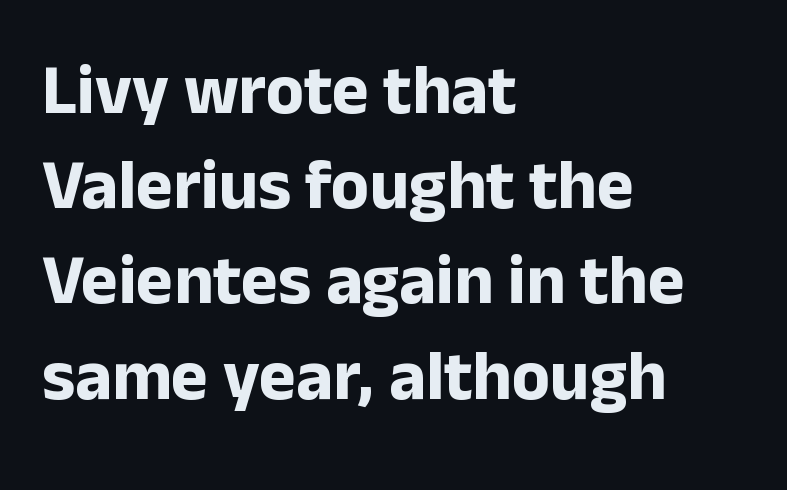
Is this a fixed-width face? No — the glyphs have proportional, varying widths. I'd call this a sans setting — the letters go barefoot. Quick note: underline off. Style check: upright. Summary of vertical rhythm: regular, with standard interline spacing.
